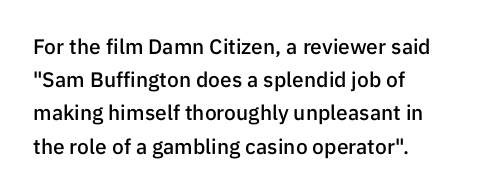
{"italic": "no", "bold": "semi", "underline": "no", "line_spacing": "normal", "line_spacing_ratio": 1.58, "letter_spacing": "normal", "letter_spacing_em": 0.0, "glyph_px": 21}
